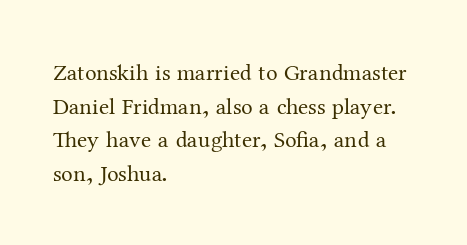
What stands out about the letter spacing? Nothing — it is the standard amount. Type without underlining. You can tell it's not italic because the verticals are truly vertical. Is there much room between lines? A standard amount, neither cramped nor airy.
